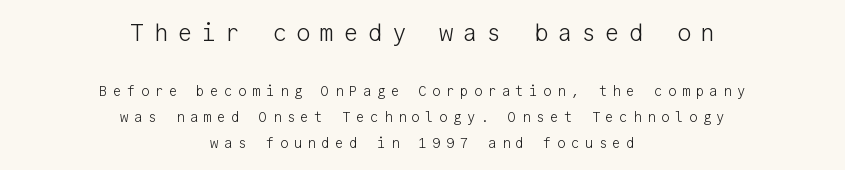
Q: Is the text bold? A: No.
Q: Is the text italic (slanted)? A: No, it is upright.
Q: Is the text underlined? A: No.
Q: How is the paragraph aligned? A: Centered.
Q: Is the spacing between letters normal or unusually wide? A: Unusually wide.
Q: Which block of text is set in a larger size, the first (top) or the second (bottom)? A: The first (top) one.
